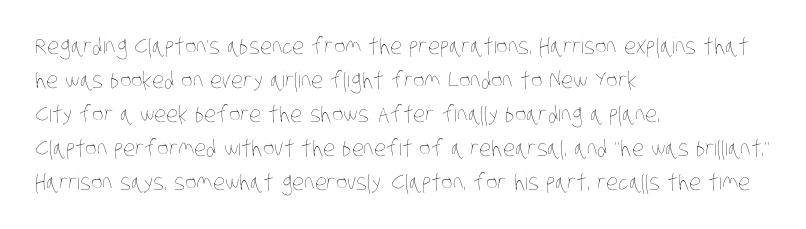
The image shows 22 px text type; set left-aligned, normal line spacing (1.54x), normal letter spacing, not underlined.
